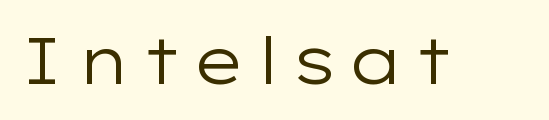
The image shows 65 px regular-weight, wide sans-serif type, upright; set not underlined; low stroke contrast and a medium x-height.
